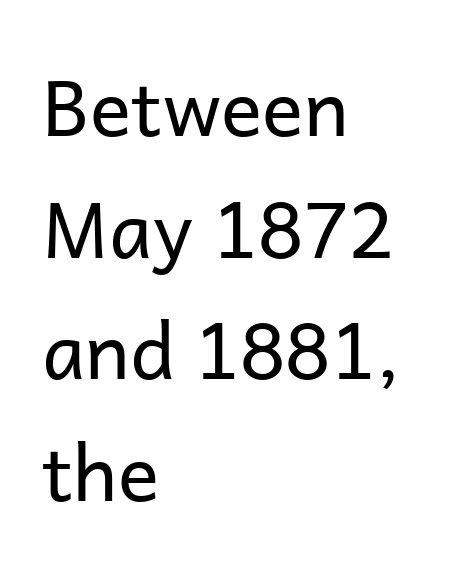
The letters stand straight up with perfectly vertical stems. The block of text has a typical density, with ordinary space between rows. Letterform terminals end flat and unadorned throughout the passage. Is the type heavy? It reads as light-to-regular instead. The line texture is even and compact thanks to regular tracking. The gap between lines stays unmarked.
